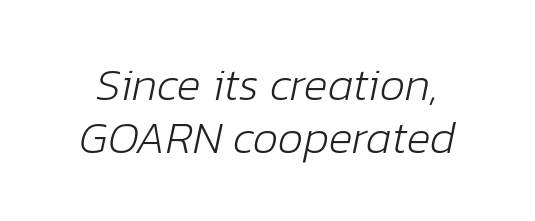
{"italic": "yes", "lean": "right", "slant_degrees": 12, "bold": "no", "weight": "light", "width": "normal", "stroke_contrast": "low", "x_height": "medium", "monospaced": "no", "underline": "no", "line_spacing_ratio": 1.17, "letter_spacing": "normal", "letter_spacing_em": 0.0, "glyph_px": 45}
